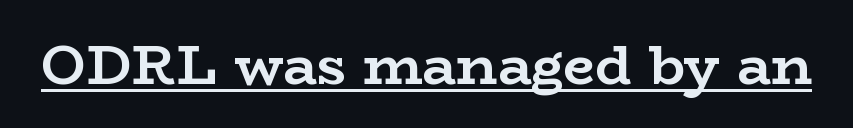
The image shows 56 px semibold, wide serif type, upright; set normal letter spacing, underlined; low stroke contrast and a medium x-height.
